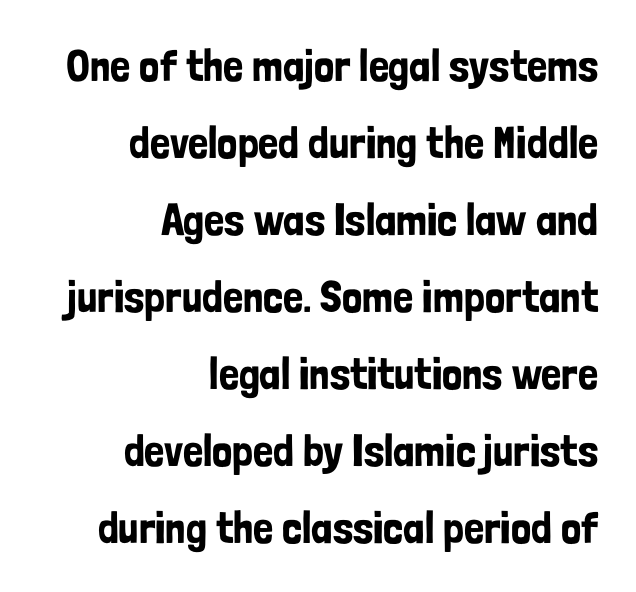
{"serif": "no", "italic": "no", "width": "condensed", "stroke_contrast": "low", "x_height": "medium", "monospaced": "no", "underline": "no", "align": "right", "line_spacing_ratio": 1.71, "letter_spacing": "normal", "letter_spacing_em": 0.0, "glyph_px": 45}
